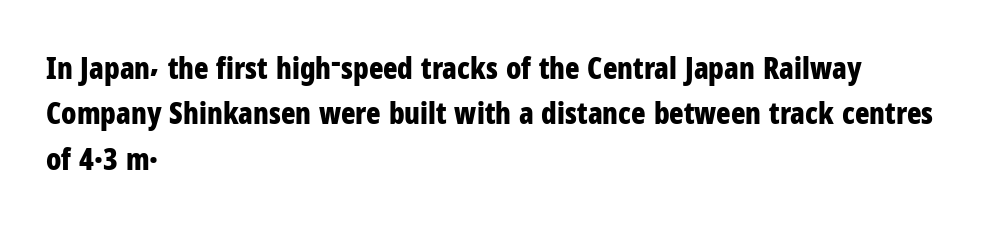
Q: Is the text bold? A: Yes.
Q: Is the text italic (slanted)? A: No, it is upright.
Q: Is the typeface a serif or a sans-serif typeface? A: Sans-serif.
Q: Is the text underlined? A: No.
Q: How is the paragraph aligned? A: Left-aligned.
Q: Is the spacing between letters normal or unusually wide? A: Normal.
Q: Is the spacing between lines tight, normal or loose? A: Normal.
Q: Width (condensed, normal, or wide)? A: Condensed.
Q: Stroke contrast? A: Low.
Q: x-height? A: Medium.
Q: Monospaced? A: No.
